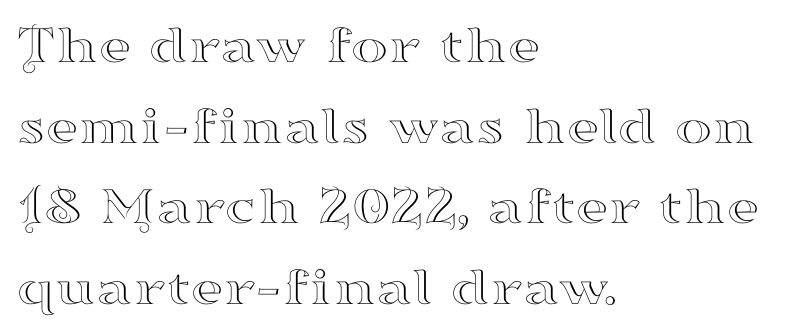
Q: Is the text italic (slanted)? A: No, it is upright.
Q: Is the typeface a serif or a sans-serif typeface? A: Serif.
Q: Is the text underlined? A: No.
Q: How is the paragraph aligned? A: Left-aligned.
Q: Is the spacing between letters normal or unusually wide? A: Normal.
Q: Is the spacing between lines tight, normal or loose? A: Normal.
Q: Width (condensed, normal, or wide)? A: Wide.
Q: Stroke contrast? A: High.
Q: x-height? A: Small.
Q: Monospaced? A: No.
